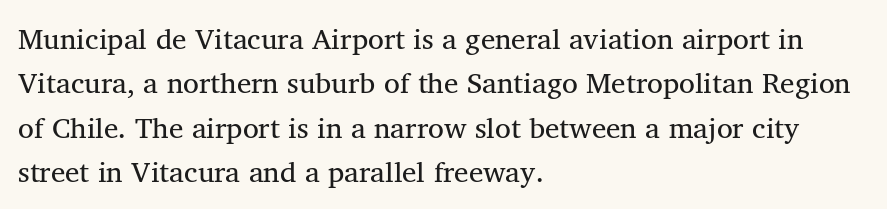
The image shows 29 px regular-weight serif type, upright; set left-aligned, normal line spacing (1.53x), normal letter spacing, not underlined; medium stroke contrast and a medium x-height.
